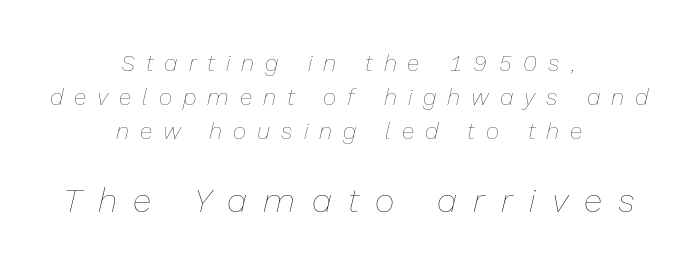
The image shows 34 px thin type, italic (leaning right); set centered, normal line spacing (1.48x), unusually wide letter spacing (+0.48 em), not underlined; the second (bottom) block is 1.48x larger; low stroke contrast and a medium x-height.
